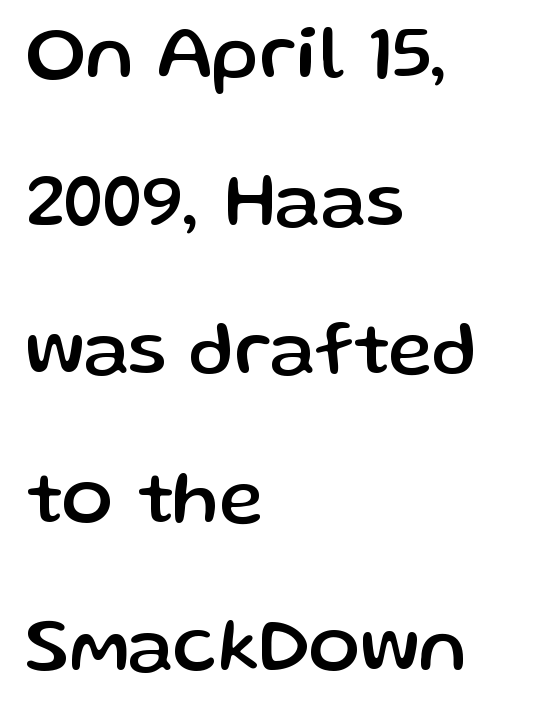
{"serif": "no", "italic": "no", "width": "normal", "stroke_contrast": "low", "x_height": "medium", "monospaced": "no", "underline": "no", "align": "left", "line_spacing": "loose", "line_spacing_ratio": 1.95, "letter_spacing": "normal", "letter_spacing_em": 0.0, "glyph_px": 76}
